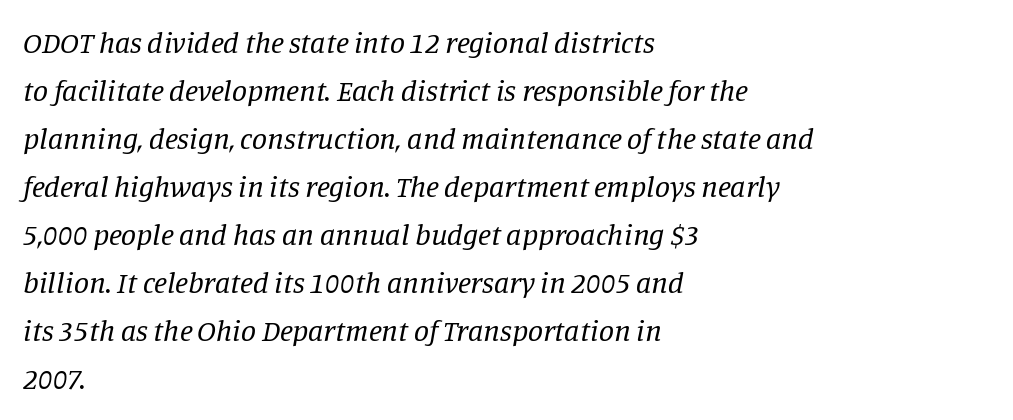
{"serif": "yes", "italic": "yes", "lean": "right", "slant_degrees": 11, "bold": "no", "weight": "regular", "width": "normal", "stroke_contrast": "low", "x_height": "large", "monospaced": "no", "underline": "no", "align": "left", "line_spacing": "normal", "line_spacing_ratio": 1.6, "letter_spacing": "normal", "letter_spacing_em": 0.0, "glyph_px": 30}
